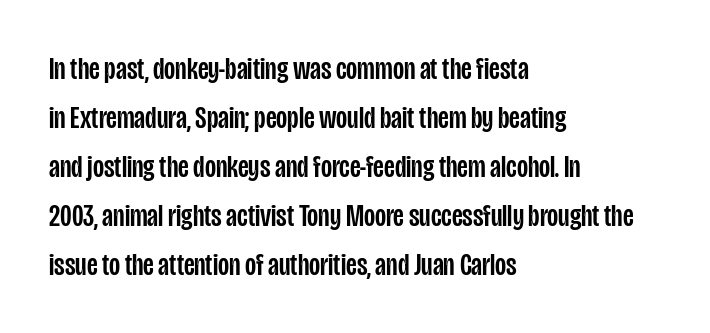
Q: Is the text italic (slanted)? A: No, it is upright.
Q: Is the typeface a serif or a sans-serif typeface? A: Sans-serif.
Q: Is the text underlined? A: No.
Q: How is the paragraph aligned? A: Left-aligned.
Q: Is the spacing between letters normal or unusually wide? A: Normal.
Q: Is the spacing between lines tight, normal or loose? A: Normal.
Q: Width (condensed, normal, or wide)? A: Condensed.
Q: Stroke contrast? A: Low.
Q: x-height? A: Large.
Q: Monospaced? A: No.
